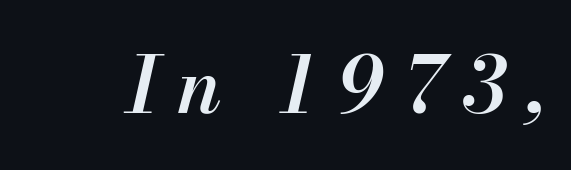
Q: Is the text bold? A: Semi-bold.
Q: Is the text italic (slanted)? A: Yes, it leans right by about 13 degrees.
Q: Is the text underlined? A: No.
Q: Is the spacing between letters normal or unusually wide? A: Unusually wide.
Q: Width (condensed, normal, or wide)? A: Normal.
Q: Stroke contrast? A: Medium.
Q: x-height? A: Small.
Q: Monospaced? A: No.
